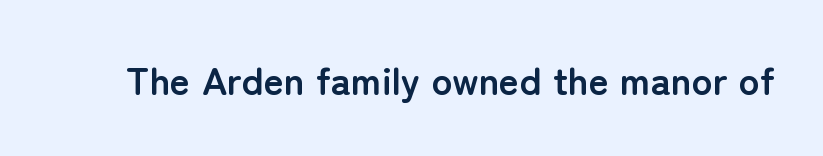
The image shows 39 px semibold sans-serif type, upright; set normal letter spacing, not underlined; low stroke contrast and a medium x-height.
